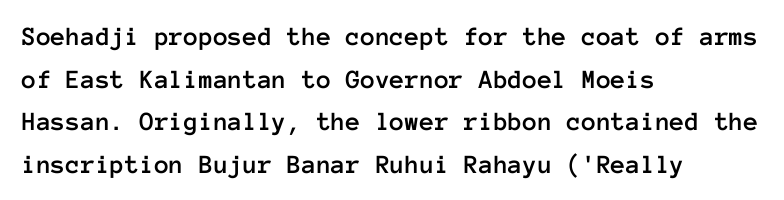
The image shows 27 px text type, upright; set left-aligned, normal line spacing (1.58x), normal letter spacing, not underlined.
